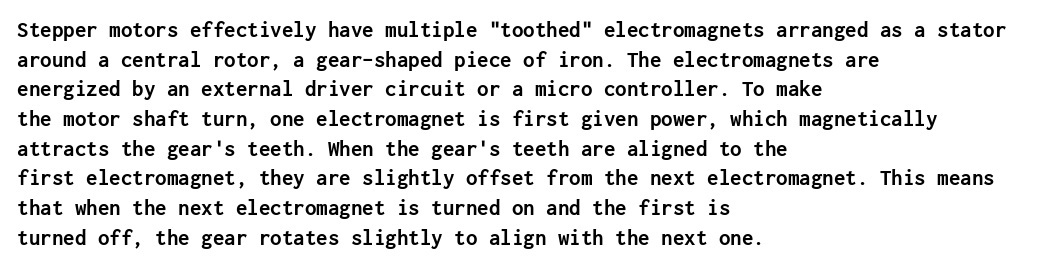
The image shows 23 px bold type, upright; set left-aligned, normal line spacing (1.29x), normal letter spacing, not underlined.
